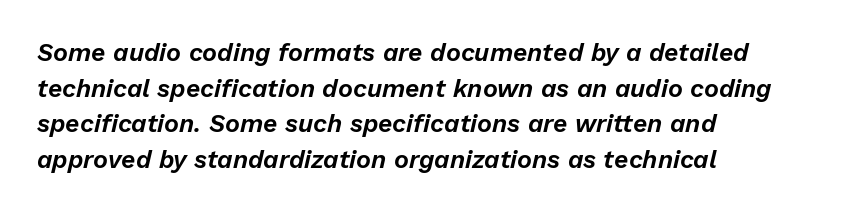
Q: Is the text italic (slanted)? A: Yes, it leans right by about 13 degrees.
Q: Is the text underlined? A: No.
Q: How is the paragraph aligned? A: Left-aligned.
Q: Is the spacing between letters normal or unusually wide? A: Normal.
Q: Is the spacing between lines tight, normal or loose? A: Normal.
